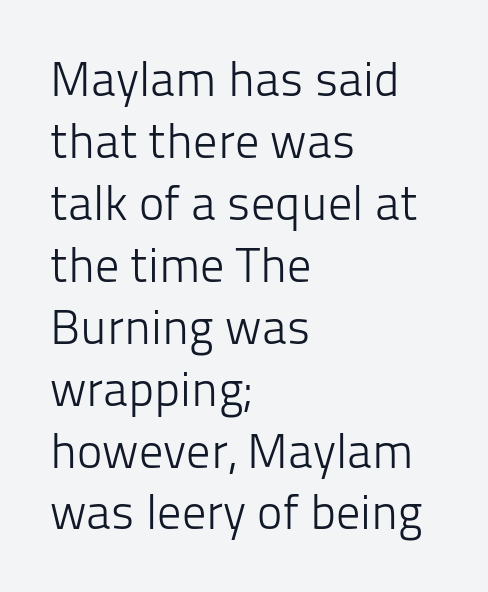
The image shows 48 px light sans-serif type, upright; set left-aligned, normal line spacing (1.29x), normal letter spacing, not underlined; low stroke contrast and a medium x-height.
